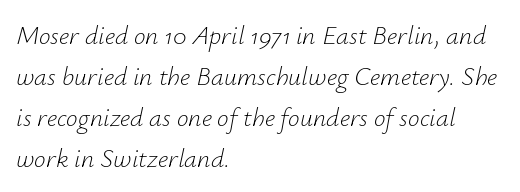
Q: Is the text bold? A: No.
Q: Is the text italic (slanted)? A: Yes, it leans right by about 12 degrees.
Q: Is the text underlined? A: No.
Q: How is the paragraph aligned? A: Left-aligned.
Q: Is the spacing between letters normal or unusually wide? A: Normal.
Q: Is the spacing between lines tight, normal or loose? A: Normal.
